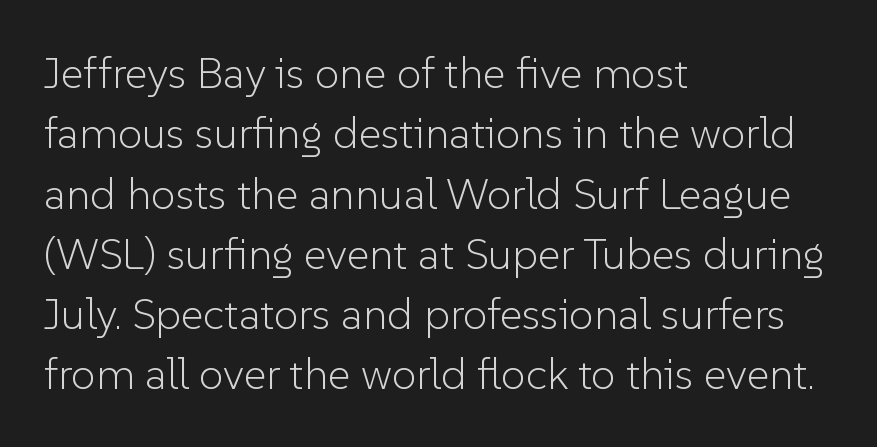
{"serif": "no", "italic": "no", "bold": "no", "weight": "light", "width": "normal", "stroke_contrast": "low", "x_height": "medium", "monospaced": "no", "underline": "no", "align": "left", "line_spacing": "normal", "line_spacing_ratio": 1.37, "letter_spacing": "normal", "letter_spacing_em": 0.0, "glyph_px": 44}
